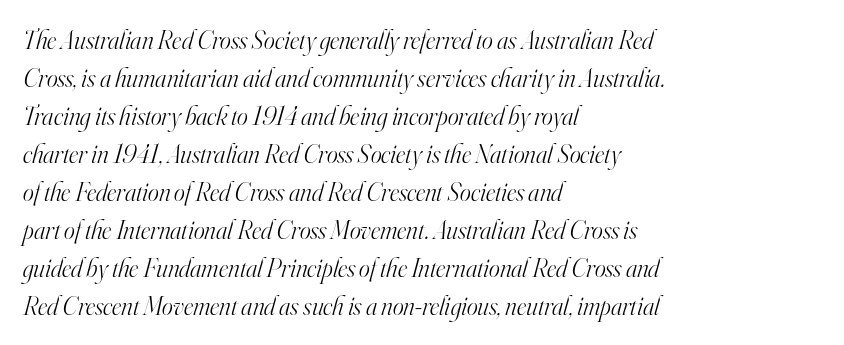
Q: Is the text bold? A: No.
Q: Is the text italic (slanted)? A: Yes, it leans right by about 16 degrees.
Q: Is the text underlined? A: No.
Q: How is the paragraph aligned? A: Left-aligned.
Q: Is the spacing between letters normal or unusually wide? A: Normal.
Q: Is the spacing between lines tight, normal or loose? A: Normal.
